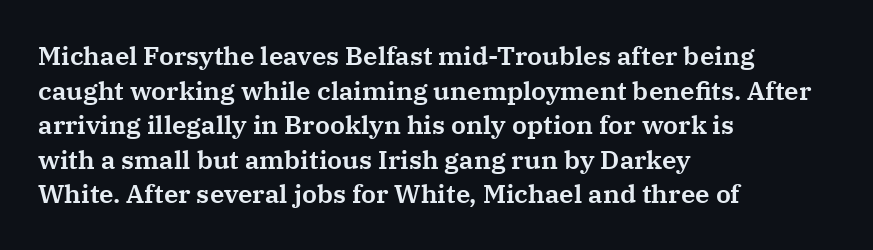
The image shows 26 px text type, upright; set left-aligned, normal line spacing (1.33x), normal letter spacing, not underlined.
